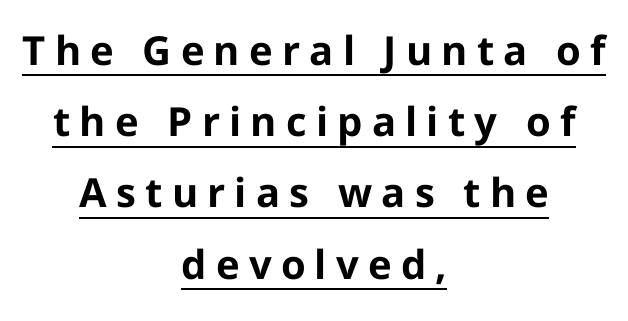
{"serif": "no", "italic": "no", "bold": "yes", "weight": "bold", "width": "normal", "stroke_contrast": "low", "x_height": "medium", "monospaced": "no", "underline": "yes", "align": "center", "line_spacing_ratio": 1.78, "letter_spacing": "wide", "letter_spacing_em": 0.23, "glyph_px": 40}
